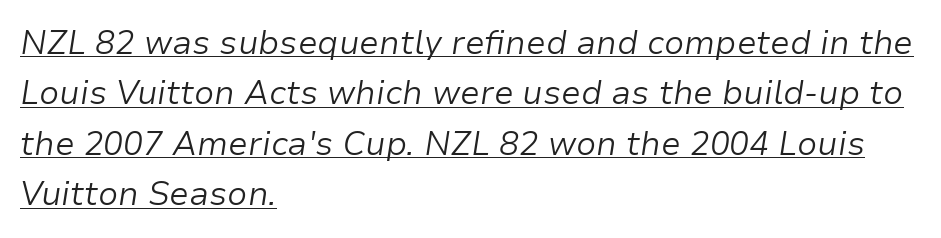
You could not count columns in this text — the font is proportionally spaced. Here the glyphs are tracked normally, forming tight word shapes. Interline gaps are of average width in this sample. Does the lettering tilt? It does — this is italic.
